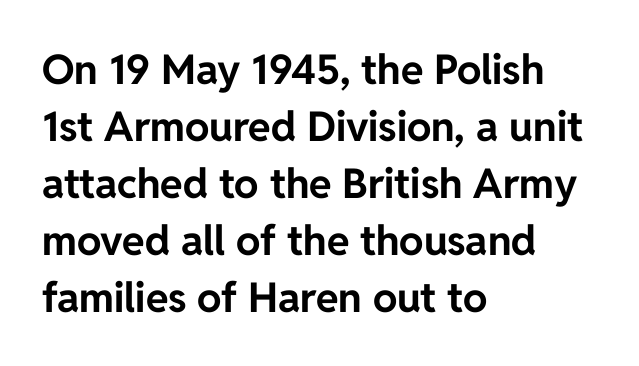
{"serif": "no", "italic": "no", "bold": "yes", "weight": "bold", "width": "normal", "stroke_contrast": "low", "x_height": "medium", "monospaced": "no", "underline": "no", "align": "left", "line_spacing": "normal", "line_spacing_ratio": 1.39, "letter_spacing": "normal", "letter_spacing_em": 0.0, "glyph_px": 41}
